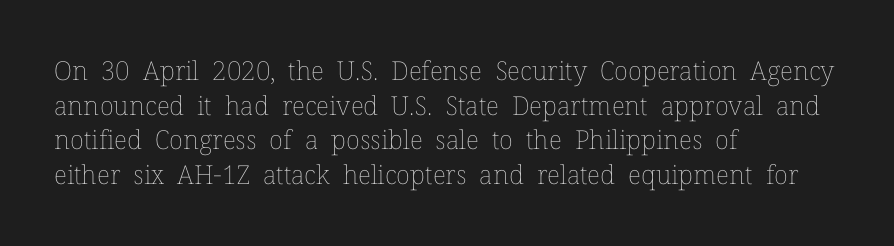
{"italic": "no", "bold": "no", "underline": "no", "align": "left", "line_spacing": "normal", "line_spacing_ratio": 1.33, "letter_spacing": "normal", "letter_spacing_em": 0.0, "glyph_px": 26}
